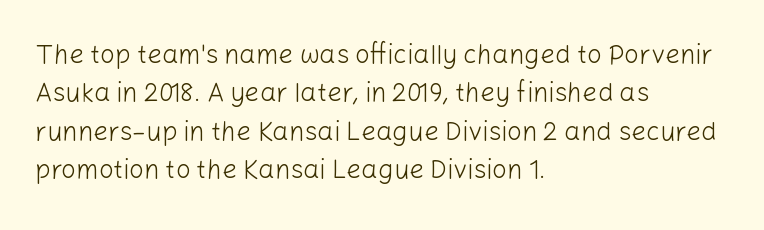
Q: Is the text bold? A: No.
Q: Is the text italic (slanted)? A: No, it is upright.
Q: Is the text underlined? A: No.
Q: How is the paragraph aligned? A: Left-aligned.
Q: Is the spacing between letters normal or unusually wide? A: Normal.
Q: Is the spacing between lines tight, normal or loose? A: Normal.
